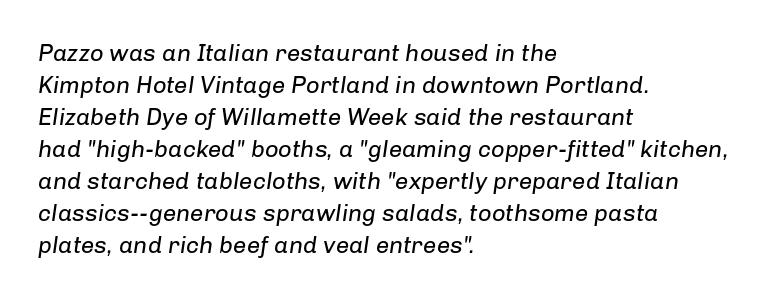
Slanted lettering throughout. Lines of text with bare space underneath. The lines sit at an ordinary, default distance from one another. If you drew a ruler down the left edge, every line would touch it.
